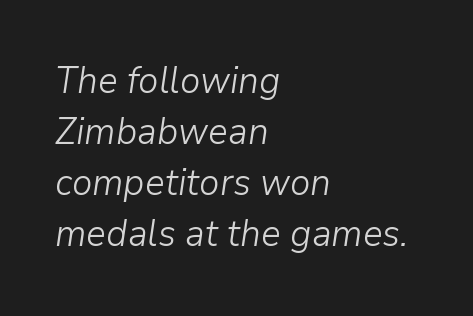
One glance says typical: line gaps are just what's usual. Alignment: flush left. Each letter keeps its own natural width here, so spacing adapts to shape. The letters are slanted; this is an italic face. The baseline area is clear. The type is set solid horizontally, with unmodified tracking.
